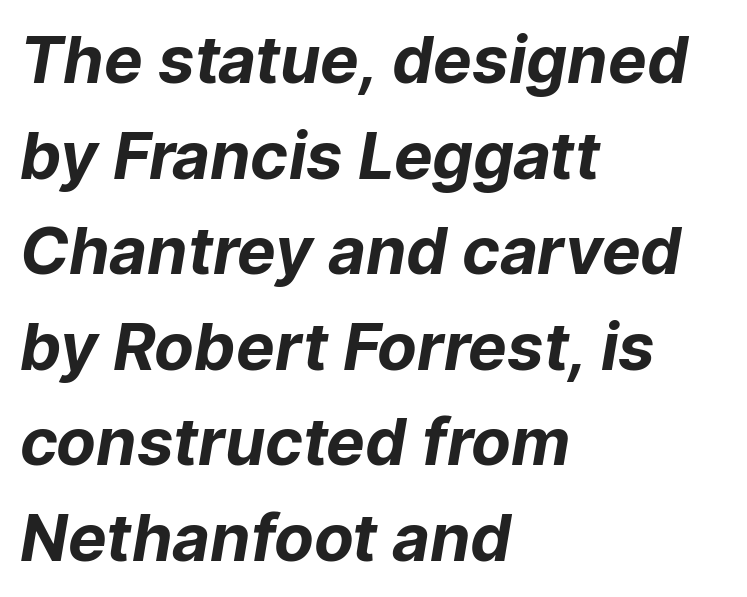
Q: Is the text bold? A: Yes.
Q: Is the typeface a serif or a sans-serif typeface? A: Sans-serif.
Q: Is the text underlined? A: No.
Q: How is the paragraph aligned? A: Left-aligned.
Q: Is the spacing between letters normal or unusually wide? A: Normal.
Q: Is the spacing between lines tight, normal or loose? A: Normal.
Q: Width (condensed, normal, or wide)? A: Normal.
Q: Stroke contrast? A: Low.
Q: x-height? A: Medium.
Q: Monospaced? A: No.
